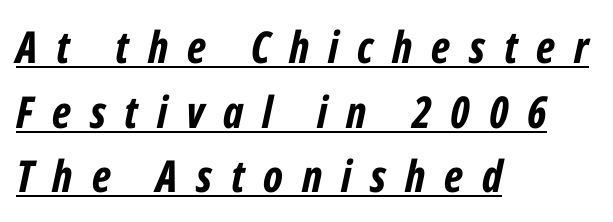
The image shows 44 px bold, condensed type, italic (leaning right); set left-aligned, normal line spacing (1.47x), unusually wide letter spacing (+0.43 em), underlined; low stroke contrast and a medium x-height.
